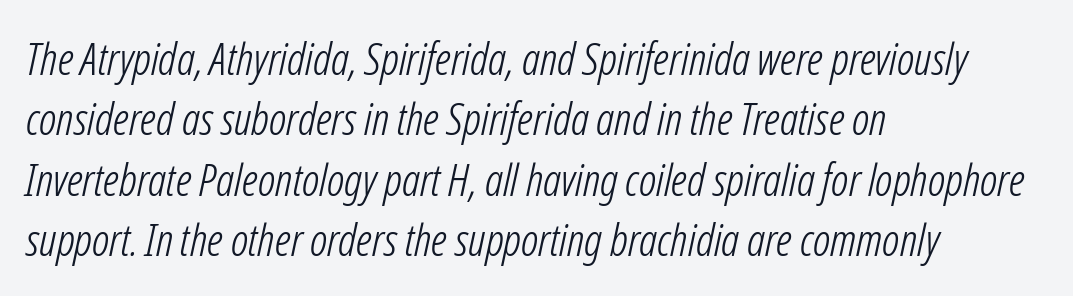
The image shows 45 px light, condensed type, italic (leaning right); set left-aligned, normal line spacing (1.34x), normal letter spacing, not underlined; low stroke contrast and a medium x-height.
